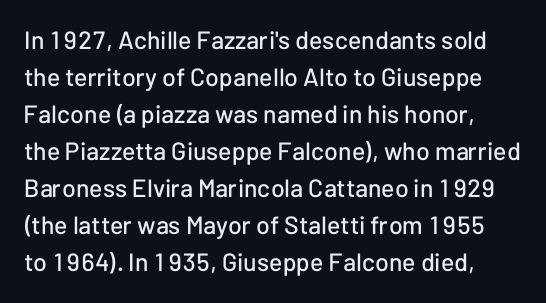
Vertical strokes here are truly vertical. Tracking here is standard; glyphs follow each other at the usual distance. The passage shown is not underscored anywhere. Is there much room between lines? A standard amount, neither cramped nor airy.
